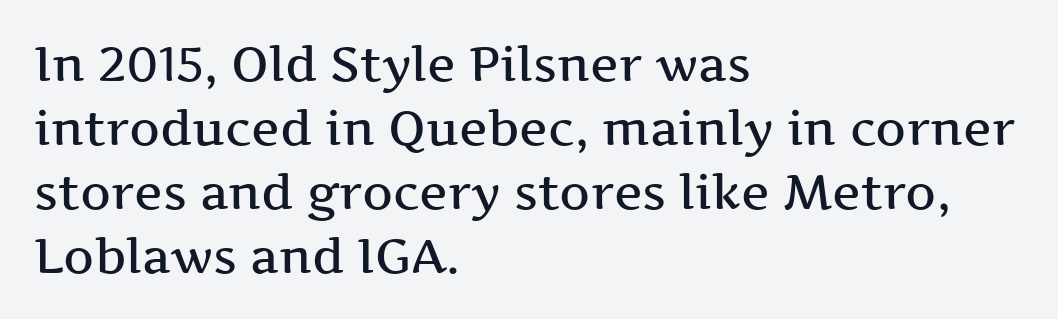
{"serif": "yes", "italic": "no", "bold": "semi", "weight": "semibold", "width": "wide", "stroke_contrast": "medium", "x_height": "medium", "monospaced": "no", "underline": "no", "align": "left", "line_spacing": "normal", "line_spacing_ratio": 1.33, "letter_spacing": "normal", "letter_spacing_em": 0.0, "glyph_px": 48}
